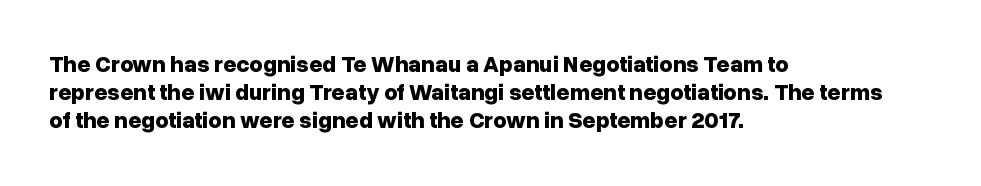
The image shows 23 px bold type, upright; set left-aligned, line spacing 1.21x, normal letter spacing, not underlined.
